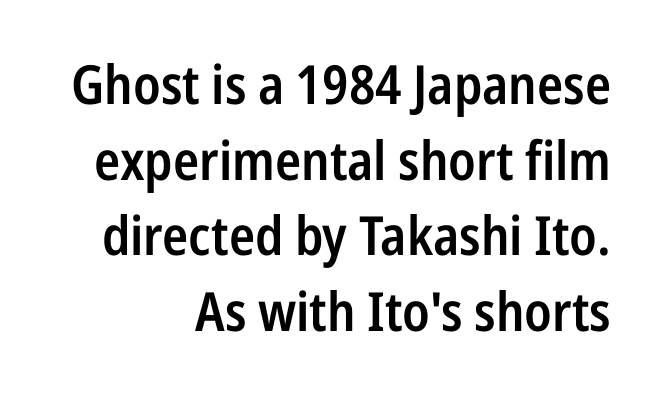
{"serif": "no", "italic": "no", "bold": "semi", "weight": "semibold", "width": "condensed", "stroke_contrast": "low", "x_height": "medium", "monospaced": "no", "underline": "no", "align": "right", "line_spacing": "normal", "line_spacing_ratio": 1.4, "letter_spacing": "normal", "letter_spacing_em": 0.0, "glyph_px": 54}
